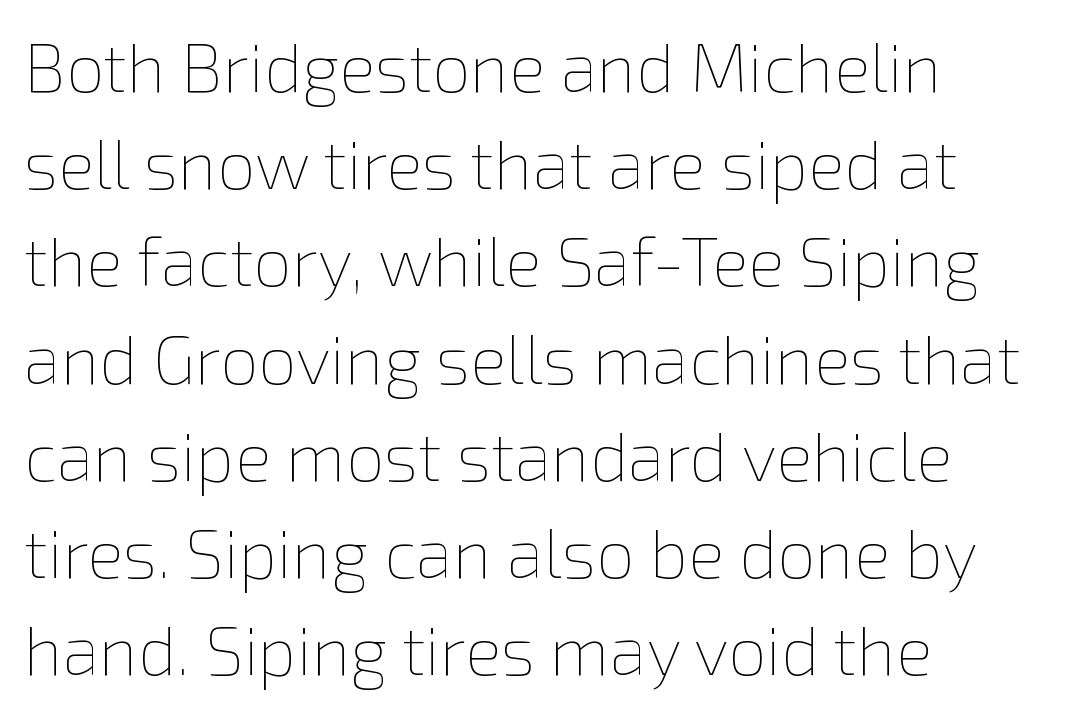
Q: Is the text bold? A: No.
Q: Is the text italic (slanted)? A: No, it is upright.
Q: Is the text underlined? A: No.
Q: How is the paragraph aligned? A: Left-aligned.
Q: Is the spacing between letters normal or unusually wide? A: Normal.
Q: Is the spacing between lines tight, normal or loose? A: Normal.
Q: Width (condensed, normal, or wide)? A: Normal.
Q: Stroke contrast? A: Low.
Q: x-height? A: Medium.
Q: Monospaced? A: No.
